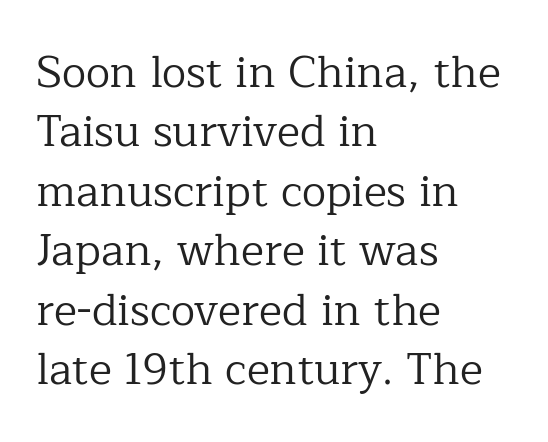
Q: Is the text bold? A: No.
Q: Is the text italic (slanted)? A: No, it is upright.
Q: Is the typeface a serif or a sans-serif typeface? A: Serif.
Q: Is the text underlined? A: No.
Q: How is the paragraph aligned? A: Left-aligned.
Q: Is the spacing between letters normal or unusually wide? A: Normal.
Q: Is the spacing between lines tight, normal or loose? A: Normal.
Q: Width (condensed, normal, or wide)? A: Normal.
Q: Stroke contrast? A: Low.
Q: x-height? A: Medium.
Q: Monospaced? A: No.
